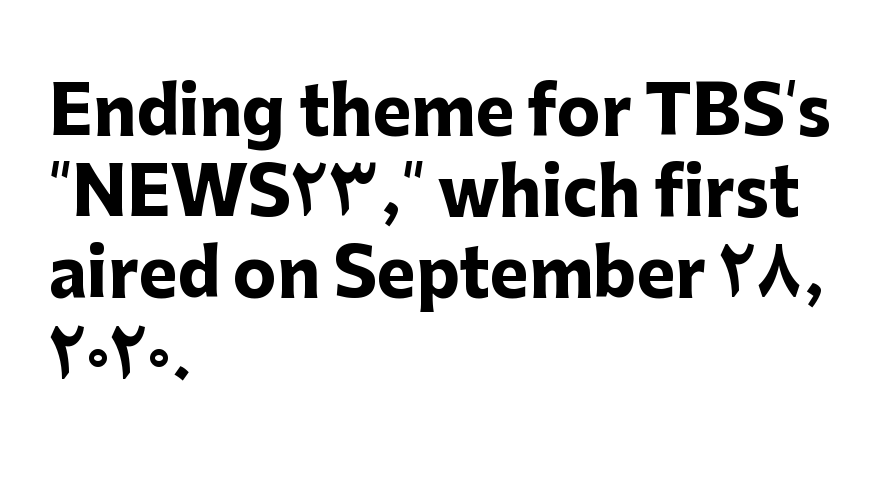
Letters rest on an invisible, unmarked baseline. This sample uses a sans-serif face. Students, this is bold: see how much ink each stroke carries. Horizontally, the lines are justified to the leading edge only.
